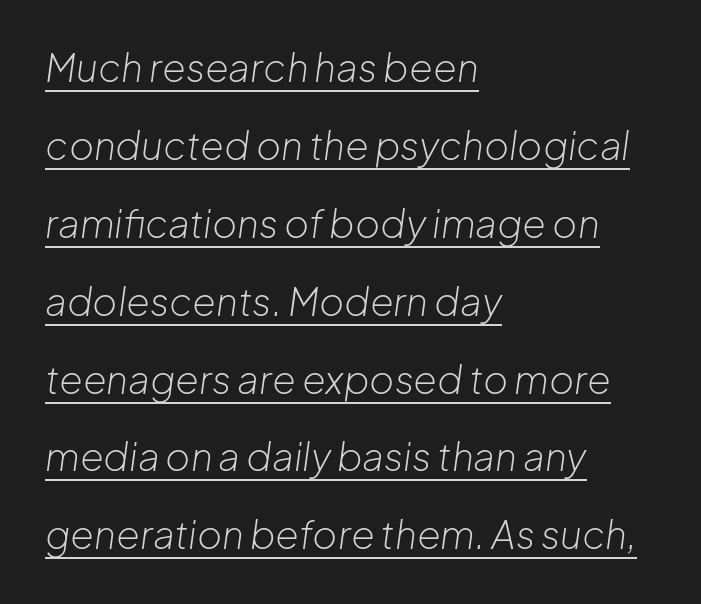
{"italic": "yes", "lean": "right", "slant_degrees": 8, "bold": "no", "weight": "light", "width": "normal", "stroke_contrast": "low", "x_height": "medium", "monospaced": "no", "underline": "yes", "align": "left", "line_spacing": "loose", "line_spacing_ratio": 2.05, "letter_spacing": "normal", "letter_spacing_em": 0.0, "glyph_px": 38}
